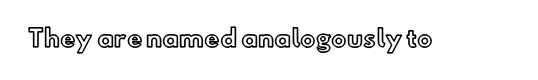
Q: Is the text italic (slanted)? A: No, it is upright.
Q: Is the text underlined? A: No.
Q: Is the spacing between letters normal or unusually wide? A: Normal.
